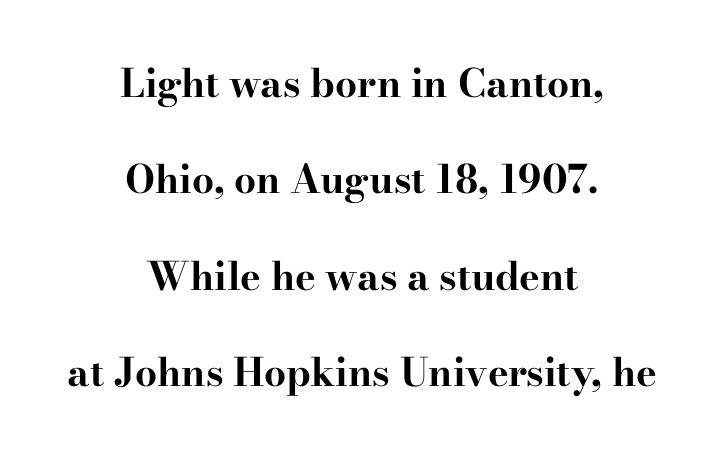
Q: Is the text bold? A: Yes.
Q: Is the text italic (slanted)? A: No, it is upright.
Q: Is the typeface a serif or a sans-serif typeface? A: Serif.
Q: Is the text underlined? A: No.
Q: How is the paragraph aligned? A: Centered.
Q: Is the spacing between letters normal or unusually wide? A: Normal.
Q: Is the spacing between lines tight, normal or loose? A: Loose.
Q: Width (condensed, normal, or wide)? A: Wide.
Q: Stroke contrast? A: High.
Q: x-height? A: Small.
Q: Monospaced? A: No.
